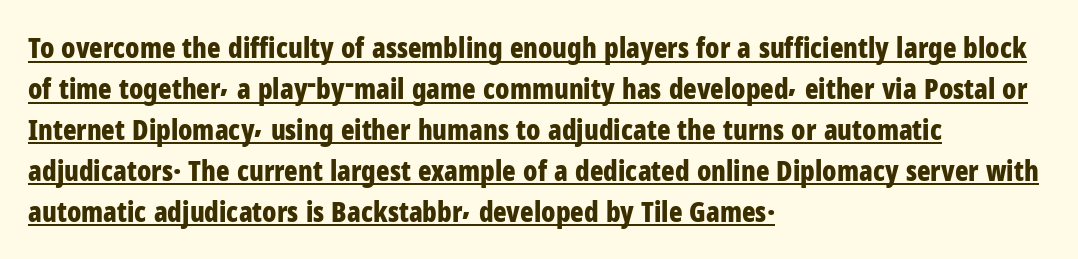
The image shows 28 px bold, condensed sans-serif type, upright; set left-aligned, normal line spacing (1.46x), normal letter spacing, underlined; low stroke contrast and a medium x-height.
